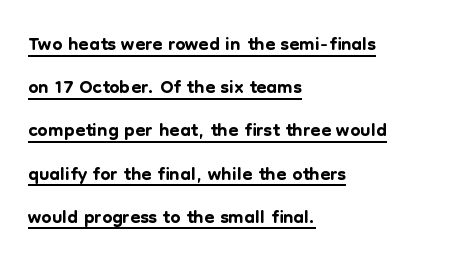
{"serif": "no", "italic": "no", "width": "normal", "stroke_contrast": "low", "x_height": "medium", "monospaced": "no", "underline": "yes", "align": "left", "line_spacing": "normal", "line_spacing_ratio": 1.49, "letter_spacing": "normal", "letter_spacing_em": 0.0, "glyph_px": 29}
